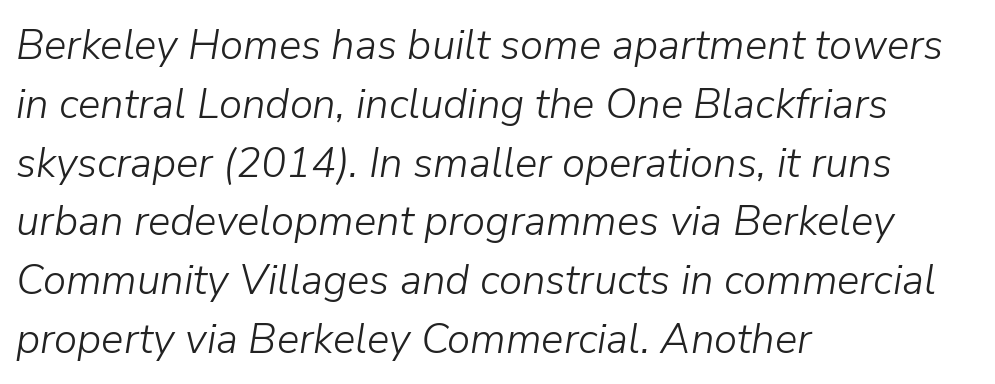
The image shows 42 px light type, italic (leaning right); set left-aligned, normal line spacing (1.4x), normal letter spacing, not underlined; low stroke contrast and a medium x-height.
